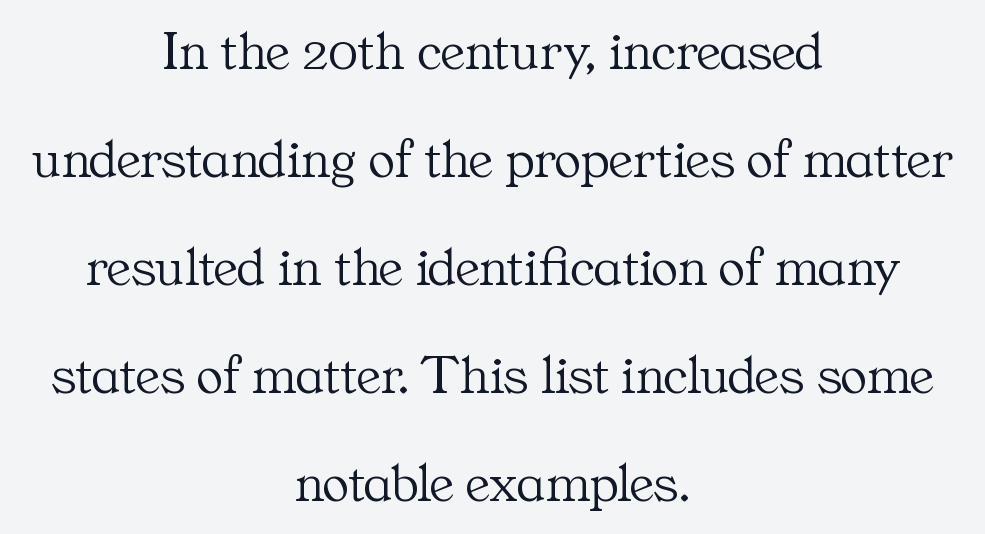
Q: Is the text bold? A: No.
Q: Is the text italic (slanted)? A: No, it is upright.
Q: Is the typeface a serif or a sans-serif typeface? A: Serif.
Q: Is the text underlined? A: No.
Q: How is the paragraph aligned? A: Centered.
Q: Is the spacing between letters normal or unusually wide? A: Normal.
Q: Is the spacing between lines tight, normal or loose? A: Loose.
Q: Width (condensed, normal, or wide)? A: Normal.
Q: Stroke contrast? A: Medium.
Q: x-height? A: Medium.
Q: Monospaced? A: No.
